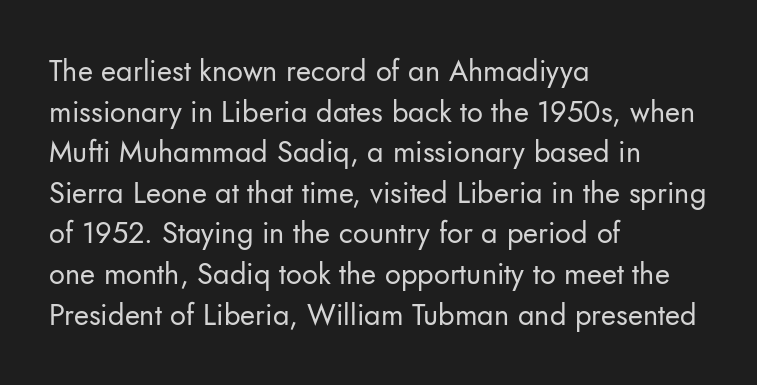
{"serif": "no", "italic": "no", "bold": "no", "weight": "regular", "width": "normal", "stroke_contrast": "low", "x_height": "small", "monospaced": "no", "underline": "no", "align": "left", "line_spacing": "normal", "line_spacing_ratio": 1.4, "letter_spacing": "normal", "letter_spacing_em": 0.0, "glyph_px": 29}
